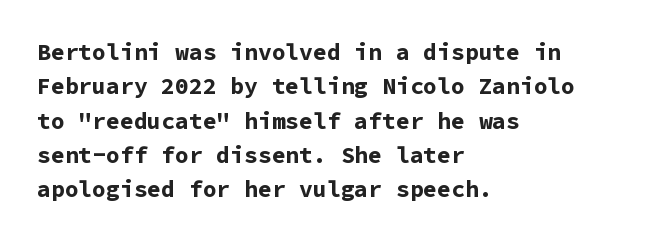
Q: Is the text bold? A: Yes.
Q: Is the text italic (slanted)? A: No, it is upright.
Q: Is the text underlined? A: No.
Q: How is the paragraph aligned? A: Left-aligned.
Q: Is the spacing between letters normal or unusually wide? A: Normal.
Q: Is the spacing between lines tight, normal or loose? A: Normal.
